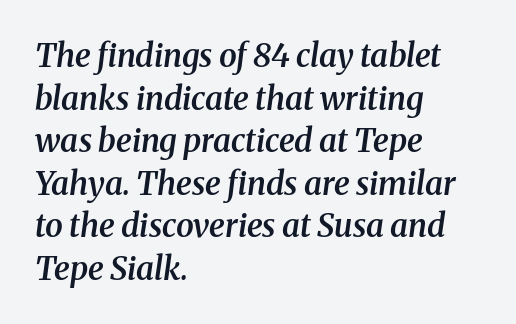
Q: Is the text bold? A: Semi-bold.
Q: Is the text italic (slanted)? A: Yes, it leans right by about 8 degrees.
Q: Is the typeface a serif or a sans-serif typeface? A: Serif.
Q: Is the text underlined? A: No.
Q: How is the paragraph aligned? A: Left-aligned.
Q: Is the spacing between letters normal or unusually wide? A: Normal.
Q: Is the spacing between lines tight, normal or loose? A: Normal.
Q: Width (condensed, normal, or wide)? A: Normal.
Q: Stroke contrast? A: Medium.
Q: x-height? A: Medium.
Q: Monospaced? A: No.
